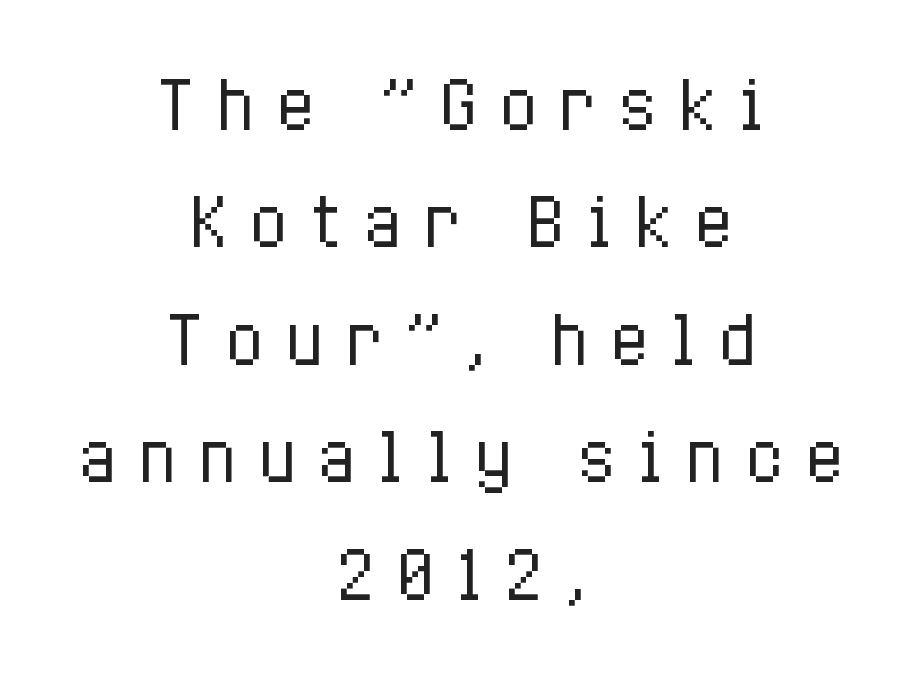
A typesetter would mark this as roman, not italic. The words here are not underlined. The passage shown is not bold in any degree. The rendering inserts visible extra space after every character.
